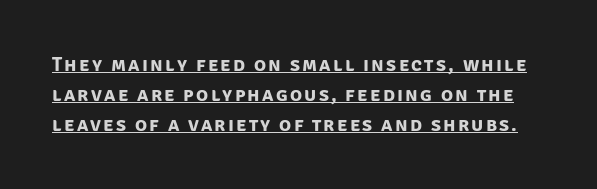
Q: Is the text bold? A: Yes.
Q: Is the text underlined? A: Yes.
Q: Is the spacing between lines tight, normal or loose? A: Normal.
